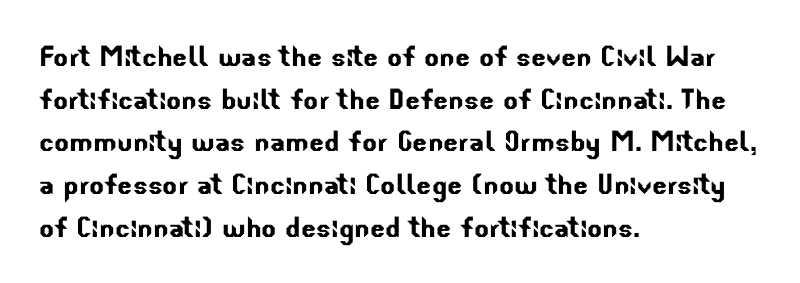
What kind of face is this? One without serifs — a sans. Note the varied advance widths — an 'i' is clearly narrower than an 'm'. Nothing unusual about the tracking: characters are spaced as the font intends. The strip under each line holds only bare page. These lines stack with their left ends in a neat column.
